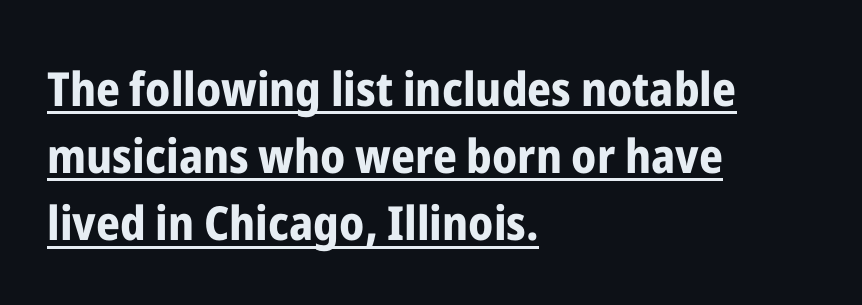
The image shows 47 px bold, condensed sans-serif type, upright; set left-aligned, normal line spacing (1.43x), normal letter spacing, underlined; low stroke contrast and a medium x-height.
